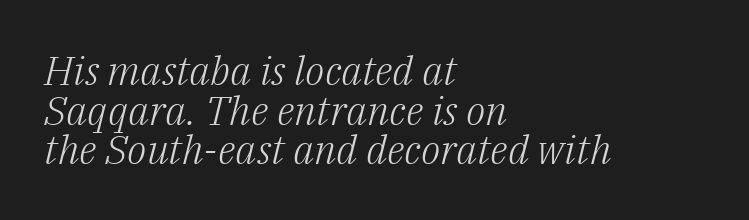
Rendered with sloped, italic letterforms. Clear beneath every line of the passage. Classification — serif. Horizontal alignment here is leftward, the default for most running prose.
